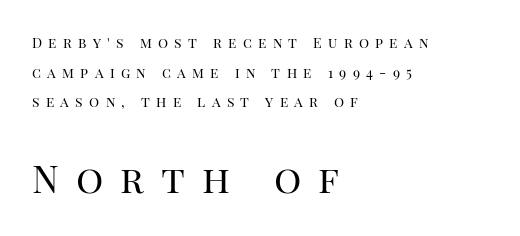
Summary of weight: not heavy and not bold. Which of the two is more prominent by size? The second, at the bottom. Descender tails drop into unmarked territory. Does the copy run flush right? No — it runs flush left. Observe the wide spacing: letters keep a clear distance from each other. A typesetter would call this proportional, since set widths differ per character.
